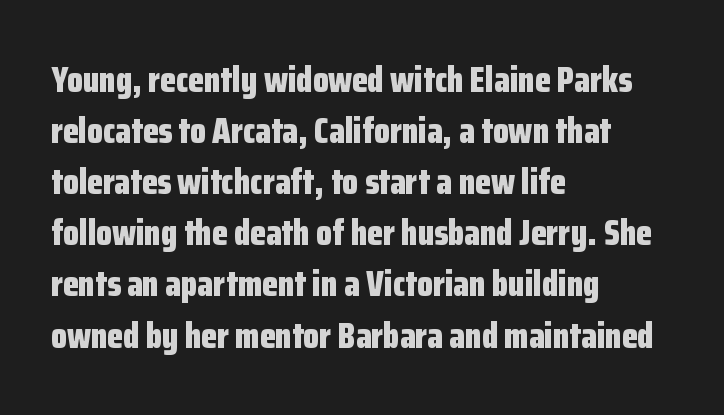
The image shows 36 px bold, condensed sans-serif type, upright; set left-aligned, normal line spacing (1.42x), normal letter spacing, not underlined; low stroke contrast and a medium x-height.
